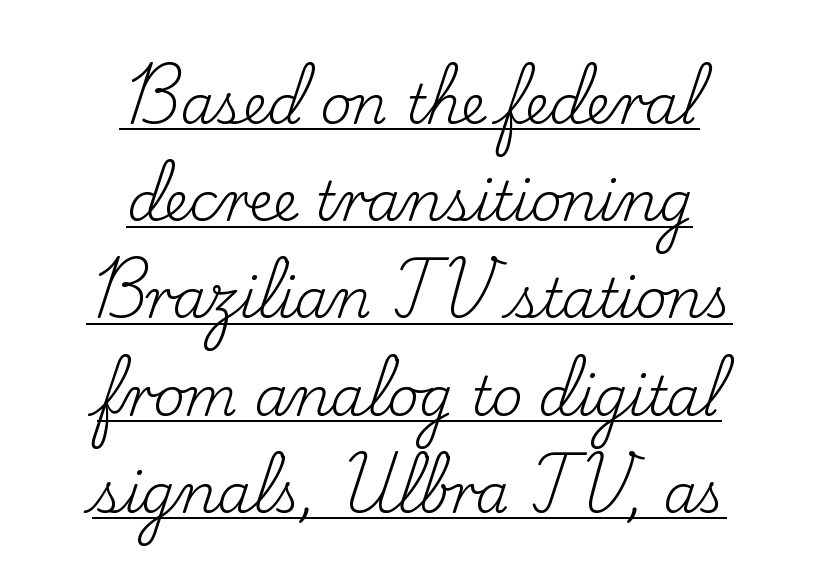
These characters rest on top of a visible drawn line. The letters carry serifs — small finishing strokes at the ends of their stems. Horizontally, the lines are justified to the midpoint only. Words appear dense and cohesive because spacing is normal. These lines are rendered in a variable-pitch font.
